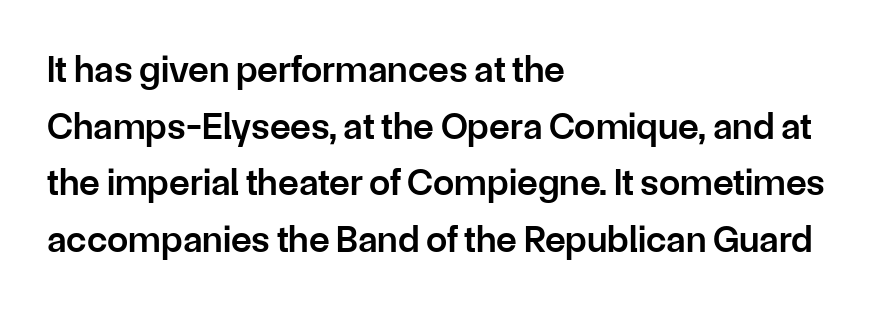
Is the type bold? Partly — it's a semibold, heavier than regular but not fully bold. Between one letter and the next there's only the usual sliver of space. The compositor pushed each line to the left boundary. This sample has the flowing, uneven cadence of proportional lettering. Italic: no, the glyphs are upright roman. Reading down the column, the eye jumps a familiar distance to each next line.
